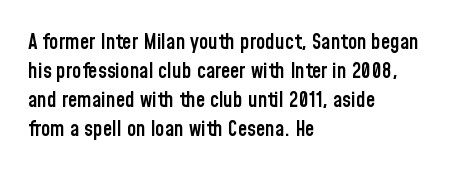
Q: Is the text bold? A: Semi-bold.
Q: Is the text italic (slanted)? A: No, it is upright.
Q: Is the text underlined? A: No.
Q: How is the paragraph aligned? A: Left-aligned.
Q: Is the spacing between letters normal or unusually wide? A: Normal.
Q: Is the spacing between lines tight, normal or loose? A: Normal.
